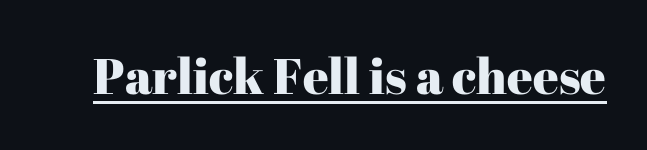
Q: Is the text italic (slanted)? A: No, it is upright.
Q: Is the typeface a serif or a sans-serif typeface? A: Serif.
Q: Is the text underlined? A: Yes.
Q: Is the spacing between letters normal or unusually wide? A: Normal.
Q: Width (condensed, normal, or wide)? A: Normal.
Q: Stroke contrast? A: High.
Q: x-height? A: Medium.
Q: Monospaced? A: No.
